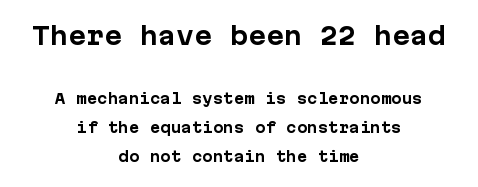
Here the first block reads like a headline and the second like body copy. Students, this is bold: see how much ink each stroke carries. Any mark beneath the type? The region is blank. This is roman type, the default non-slanted kind. Nothing unusual about the tracking: characters are spaced as the font intends. This rendering uses center alignment, leaving both contours irregular but symmetric.
